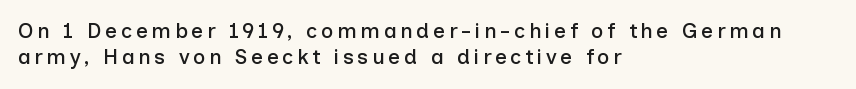
The image shows 21 px text type, upright; set left-aligned, normal line spacing (1.25x), not underlined.
